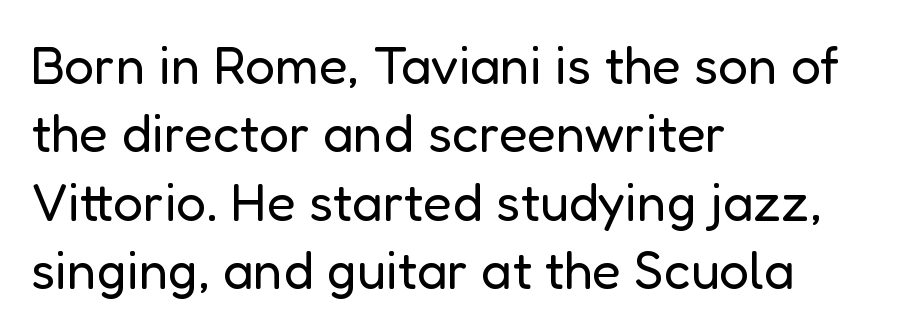
The image shows 53 px regular-weight sans-serif type, upright; set left-aligned, normal line spacing (1.29x), normal letter spacing, not underlined; low stroke contrast and a medium x-height.
